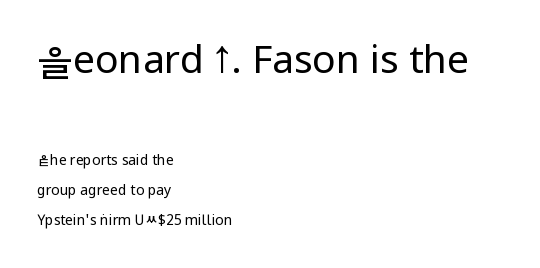
In terms of posture, this sample is upright. Does the bottom block carry the larger type? No, the top block does. Classification — sans serif. A classic flush-left, rag-right setting is used for this passage. The letters sit at their default tracking, neither squeezed nor spread.
